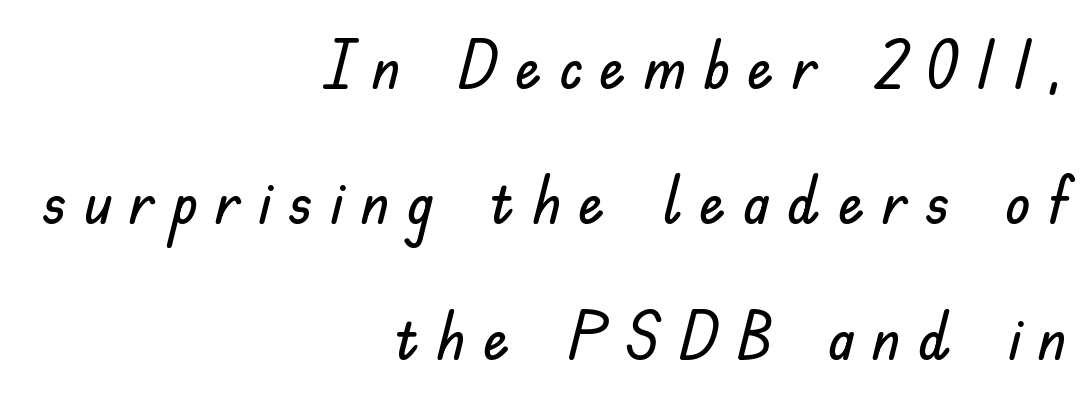
The image shows 66 px sans-serif type; set right-aligned, loose line spacing (2.05x), unusually wide letter spacing (+0.26 em), not underlined; low stroke contrast and a small x-height.
